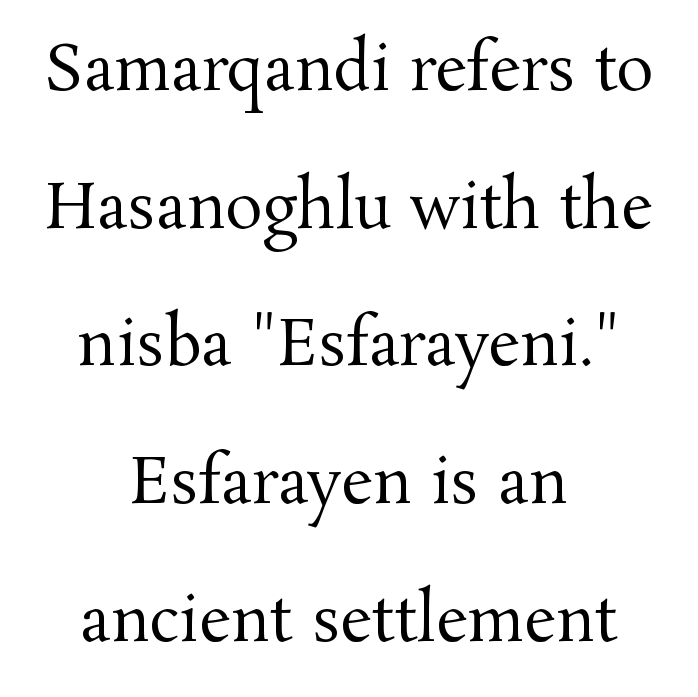
Q: Is the text bold? A: No.
Q: Is the text italic (slanted)? A: No, it is upright.
Q: Is the typeface a serif or a sans-serif typeface? A: Serif.
Q: Is the text underlined? A: No.
Q: How is the paragraph aligned? A: Centered.
Q: Is the spacing between letters normal or unusually wide? A: Normal.
Q: Is the spacing between lines tight, normal or loose? A: Loose.
Q: Width (condensed, normal, or wide)? A: Normal.
Q: Stroke contrast? A: Medium.
Q: x-height? A: Medium.
Q: Monospaced? A: No.
